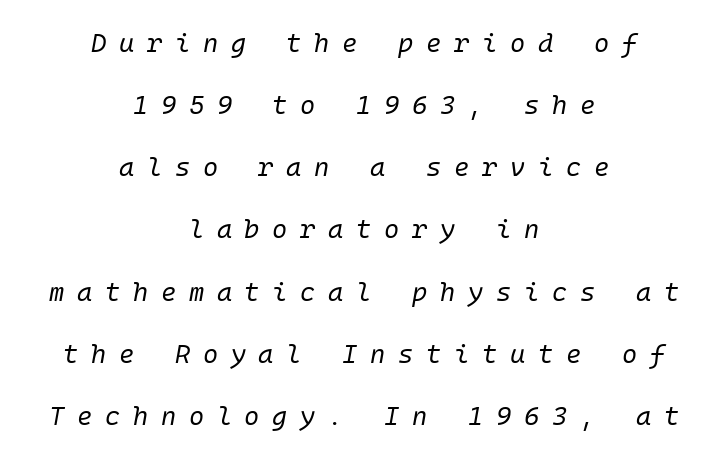
Q: Is the text bold? A: No.
Q: Is the text italic (slanted)? A: Yes, it leans right by about 10 degrees.
Q: Is the text underlined? A: No.
Q: How is the paragraph aligned? A: Centered.
Q: Is the spacing between letters normal or unusually wide? A: Unusually wide.
Q: Is the spacing between lines tight, normal or loose? A: Loose.
